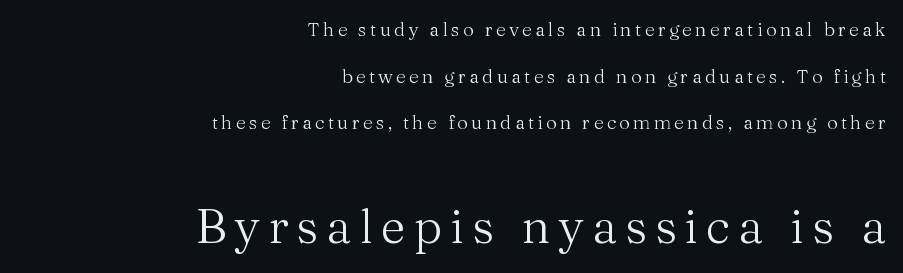
Type size steps up from the first block to the second. Nobody drew a line under any word here. Each letter keeps its own natural width here, so spacing adapts to shape. All the whitespace from short lines collects on the left.
